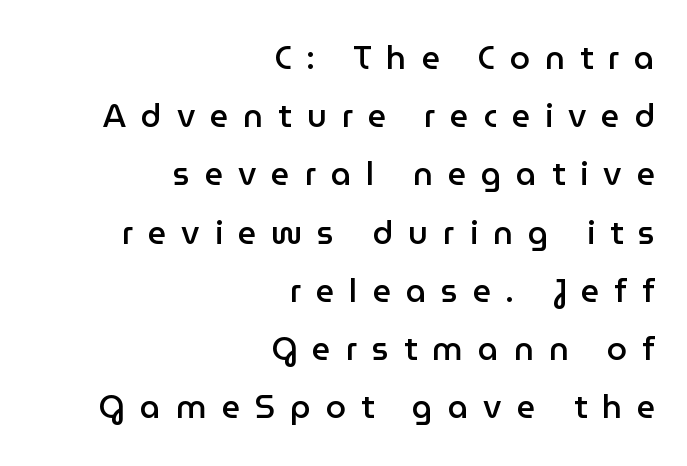
In CSS terms this would be text-align: right. The type sits square on the baseline with zero lean. Each glyph is drawn with semibold strokes, heavier than normal yet not fully bold. No feet cap the strokes, marking this as sans-serif type. You could not count columns in this text — the font is proportionally spaced.
